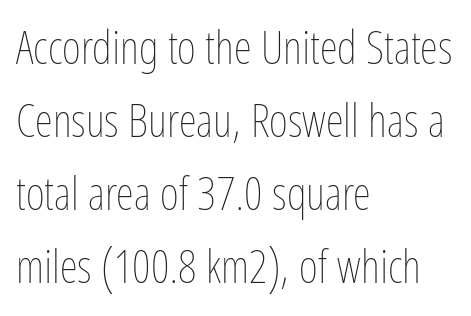
Q: Is the text bold? A: No.
Q: Is the text italic (slanted)? A: No, it is upright.
Q: Is the text underlined? A: No.
Q: How is the paragraph aligned? A: Left-aligned.
Q: Is the spacing between letters normal or unusually wide? A: Normal.
Q: Is the spacing between lines tight, normal or loose? A: Normal.
Q: Width (condensed, normal, or wide)? A: Condensed.
Q: Stroke contrast? A: Low.
Q: x-height? A: Medium.
Q: Monospaced? A: No.
